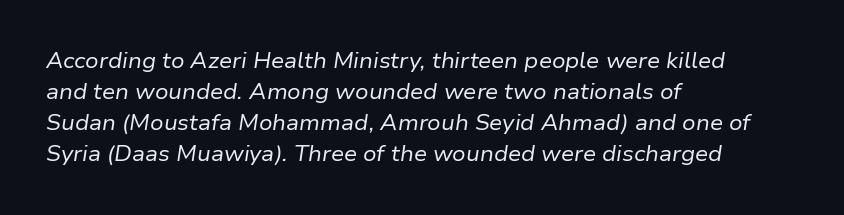
The image shows 21 px text type, italic (leaning right); set left-aligned, normal line spacing (1.47x), normal letter spacing, not underlined.
